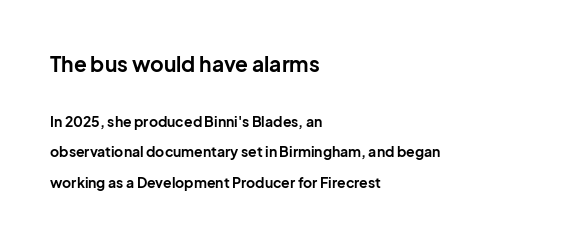
This is heavy type, rendered in bold. If you drew a line through each stem, it would be perfectly vertical. Quick note: interline space is abundant. Leftover space on each line is placed entirely after the last word.
